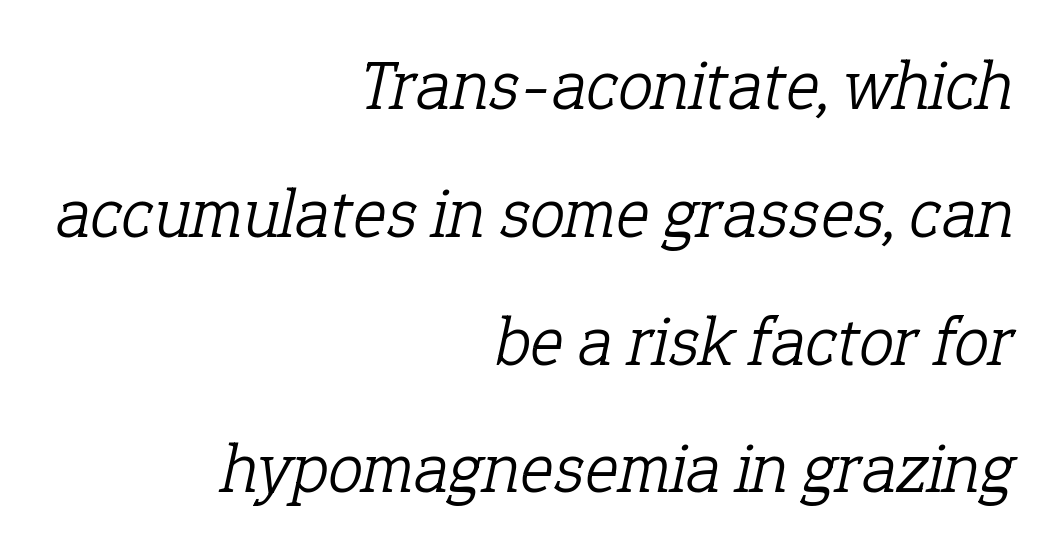
{"serif": "yes", "italic": "yes", "lean": "right", "slant_degrees": 12, "bold": "no", "weight": "light", "width": "normal", "stroke_contrast": "low", "x_height": "medium", "monospaced": "no", "underline": "no", "align": "right", "line_spacing_ratio": 1.8, "letter_spacing": "normal", "letter_spacing_em": 0.0, "glyph_px": 71}
